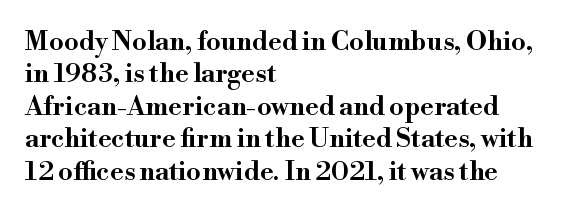
The image shows 26 px text type, upright; set left-aligned, normal line spacing (1.25x), normal letter spacing, not underlined.
